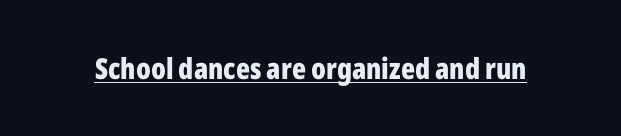
{"serif": "no", "italic": "no", "bold": "yes", "weight": "bold", "width": "condensed", "stroke_contrast": "low", "x_height": "medium", "monospaced": "no", "underline": "yes", "letter_spacing": "normal", "letter_spacing_em": 0.0, "glyph_px": 29}
